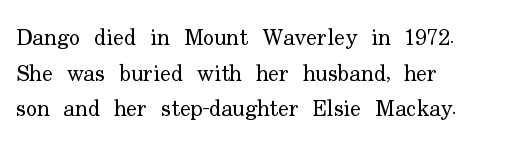
{"italic": "no", "bold": "no", "underline": "no", "align": "left", "line_spacing": "normal", "line_spacing_ratio": 1.55, "letter_spacing": "normal", "letter_spacing_em": 0.0, "glyph_px": 23}
